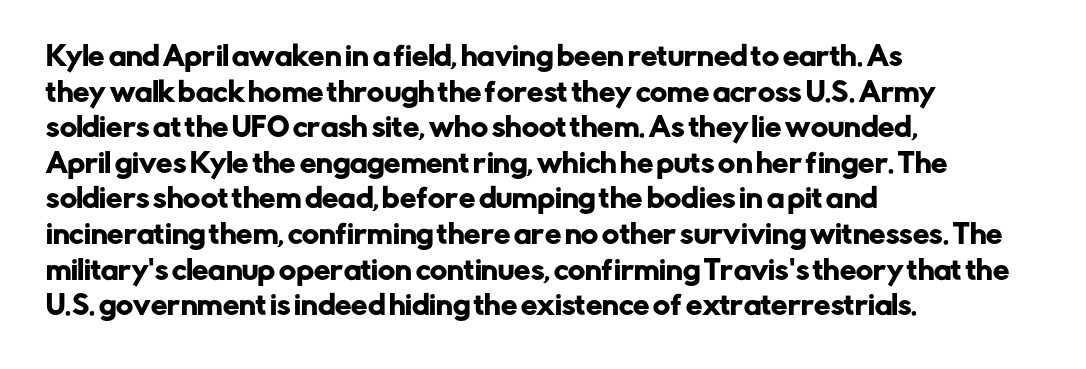
Compared with a centered layout, this one pins lines to the left instead. These lines were composed using upright roman letters. The type is set solid horizontally, with unmodified tracking. Vertical spacing — default. A bare baseline throughout the passage.
